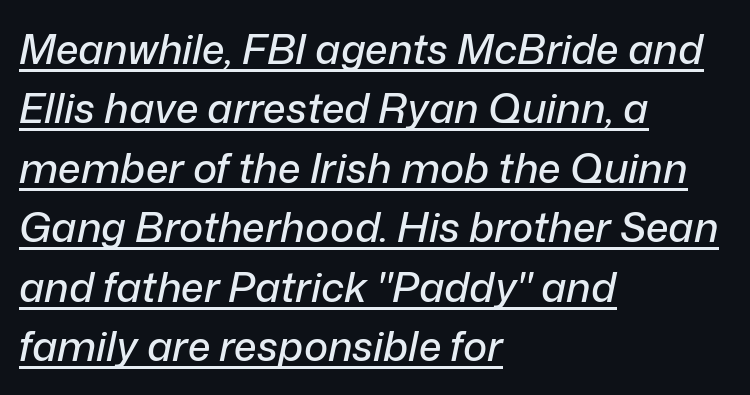
Q: Is the text italic (slanted)? A: Yes, it leans right by about 12 degrees.
Q: Is the text underlined? A: Yes.
Q: How is the paragraph aligned? A: Left-aligned.
Q: Is the spacing between letters normal or unusually wide? A: Normal.
Q: Is the spacing between lines tight, normal or loose? A: Normal.
Q: Width (condensed, normal, or wide)? A: Normal.
Q: Stroke contrast? A: Low.
Q: x-height? A: Medium.
Q: Monospaced? A: No.
